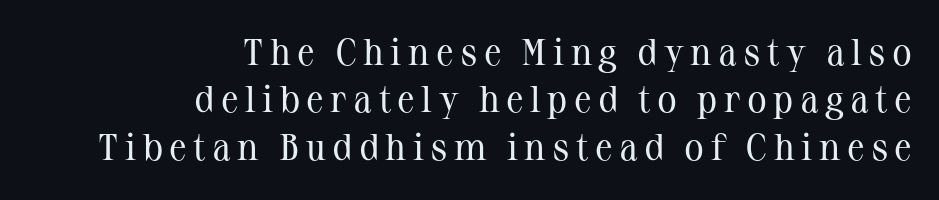
The image shows 37 px regular-weight serif type, upright; set right-aligned, normal line spacing (1.28x), not underlined; medium stroke contrast and a medium x-height.
